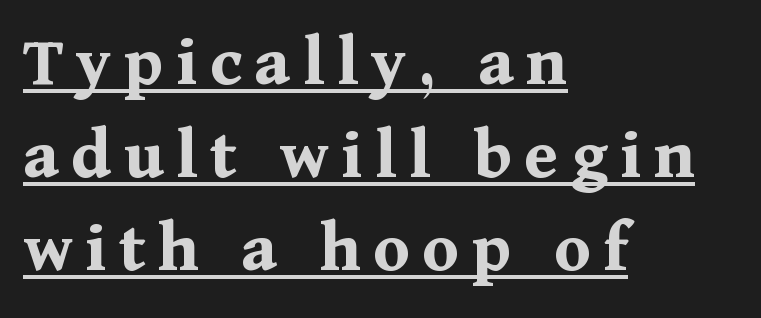
Q: Is the text bold? A: Yes.
Q: Is the text italic (slanted)? A: No, it is upright.
Q: Is the typeface a serif or a sans-serif typeface? A: Serif.
Q: Is the text underlined? A: Yes.
Q: How is the paragraph aligned? A: Left-aligned.
Q: Is the spacing between lines tight, normal or loose? A: Normal.
Q: Width (condensed, normal, or wide)? A: Normal.
Q: Stroke contrast? A: Medium.
Q: x-height? A: Medium.
Q: Monospaced? A: No.
